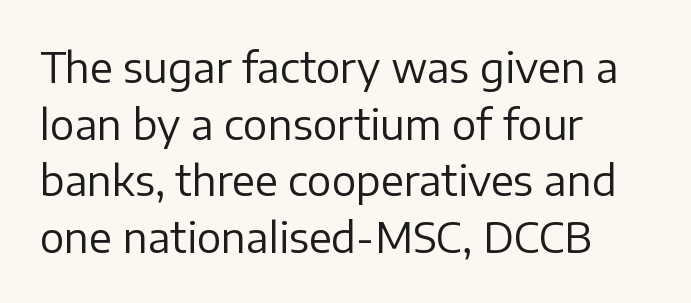
Q: Is the text bold? A: No.
Q: Is the text italic (slanted)? A: No, it is upright.
Q: Is the typeface a serif or a sans-serif typeface? A: Sans-serif.
Q: Is the text underlined? A: No.
Q: How is the paragraph aligned? A: Left-aligned.
Q: Is the spacing between letters normal or unusually wide? A: Normal.
Q: Is the spacing between lines tight, normal or loose? A: Normal.
Q: Width (condensed, normal, or wide)? A: Normal.
Q: Stroke contrast? A: Low.
Q: x-height? A: Medium.
Q: Monospaced? A: No.
